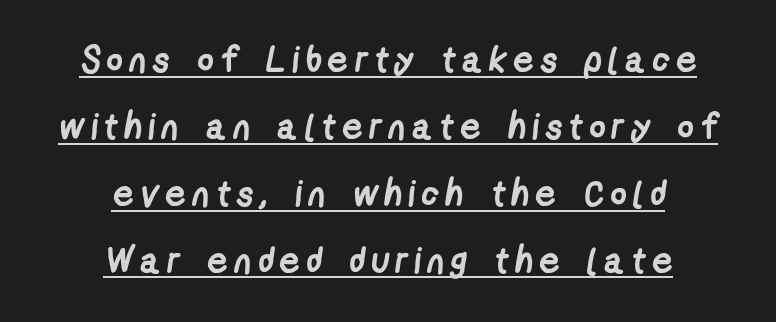
The image shows 36 px semibold, condensed sans-serif type; set centered, line spacing 1.86x, underlined; low stroke contrast and a medium x-height.
